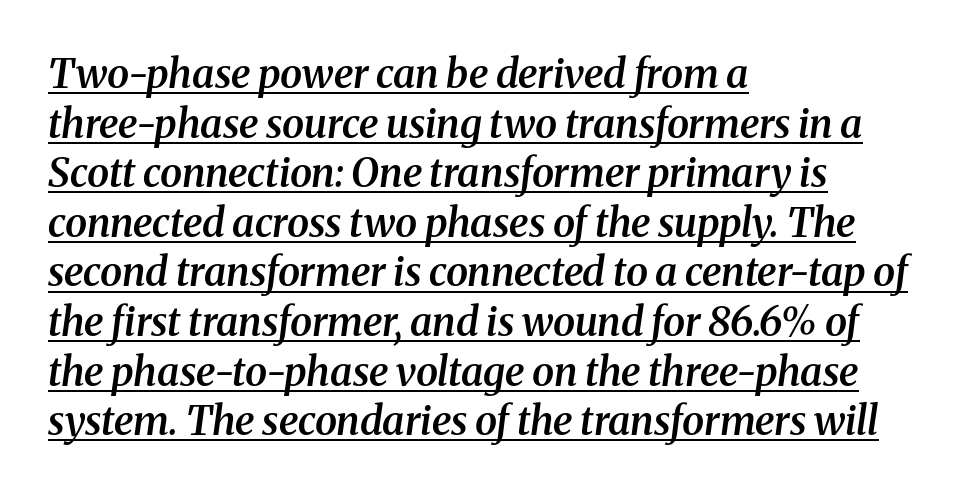
{"serif": "yes", "italic": "yes", "lean": "right", "slant_degrees": 8, "bold": "semi", "weight": "semibold", "width": "normal", "stroke_contrast": "medium", "x_height": "medium", "monospaced": "no", "underline": "yes", "align": "left", "line_spacing_ratio": 1.24, "letter_spacing": "normal", "letter_spacing_em": 0.0, "glyph_px": 40}
